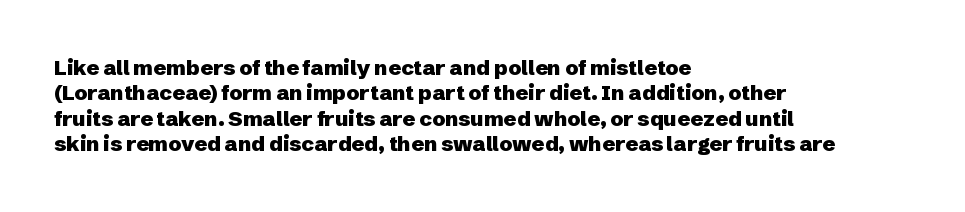
The image shows 21 px bold type, upright; set left-aligned, line spacing 1.21x, normal letter spacing, not underlined.
